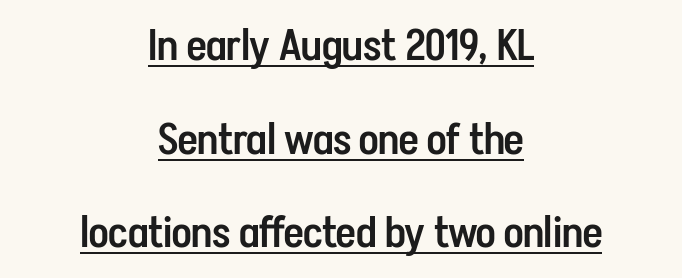
{"serif": "no", "italic": "no", "bold": "semi", "weight": "semibold", "width": "condensed", "stroke_contrast": "low", "x_height": "medium", "monospaced": "no", "underline": "yes", "align": "center", "line_spacing": "loose", "line_spacing_ratio": 2.18, "letter_spacing": "normal", "letter_spacing_em": 0.0, "glyph_px": 43}
